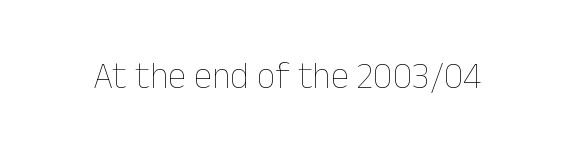
Q: Is the text bold? A: No.
Q: Is the text italic (slanted)? A: No, it is upright.
Q: Is the text underlined? A: No.
Q: Is the spacing between letters normal or unusually wide? A: Normal.
Q: Width (condensed, normal, or wide)? A: Normal.
Q: Stroke contrast? A: Low.
Q: x-height? A: Medium.
Q: Monospaced? A: No.
